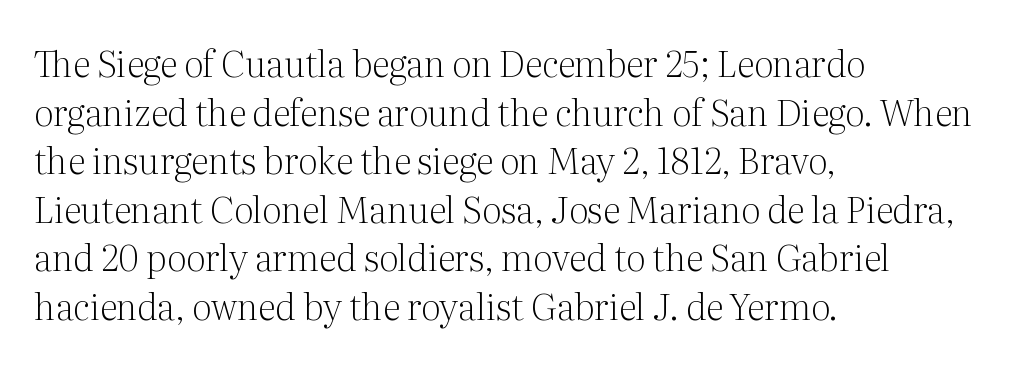
Q: Is the text bold? A: No.
Q: Is the text italic (slanted)? A: No, it is upright.
Q: Is the typeface a serif or a sans-serif typeface? A: Serif.
Q: Is the text underlined? A: No.
Q: How is the paragraph aligned? A: Left-aligned.
Q: Is the spacing between letters normal or unusually wide? A: Normal.
Q: Is the spacing between lines tight, normal or loose? A: Normal.
Q: Width (condensed, normal, or wide)? A: Normal.
Q: Stroke contrast? A: Medium.
Q: x-height? A: Medium.
Q: Monospaced? A: No.
